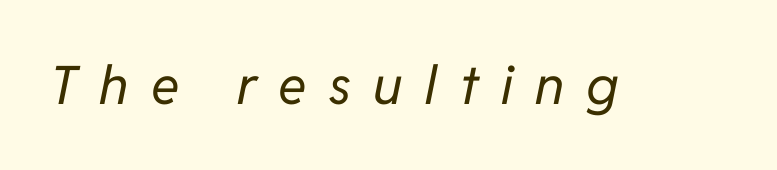
Proportional: the letters do not fall into vertical columns. Has an underline been added? It has not. There is plenty of visible air inserted between adjacent glyphs. You can tell it's italic because the verticals aren't actually vertical. On a weight scale, this lands at 450 or below.
